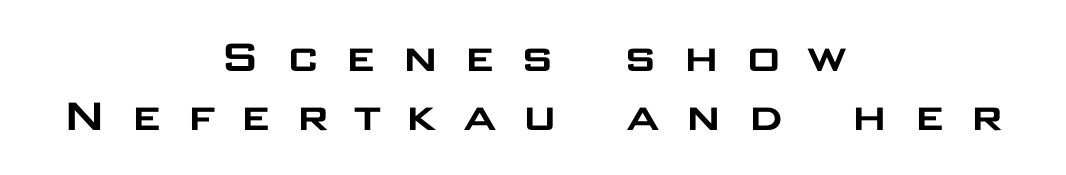
The image shows 51 px wide sans-serif type, upright; set centered, tight line spacing (1.15x), unusually wide letter spacing (+0.46 em), not underlined; low stroke contrast and a large x-height.
